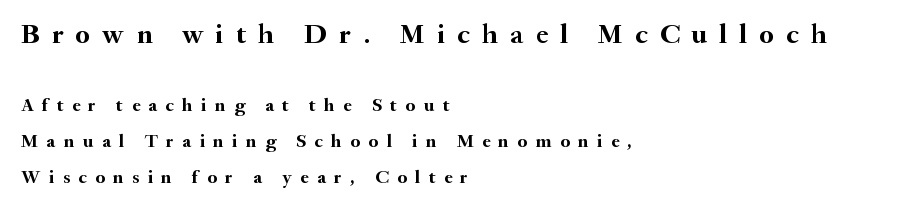
Q: Is the text bold? A: Yes.
Q: Is the text italic (slanted)? A: No, it is upright.
Q: Is the typeface a serif or a sans-serif typeface? A: Serif.
Q: Is the text underlined? A: No.
Q: How is the paragraph aligned? A: Left-aligned.
Q: Is the spacing between letters normal or unusually wide? A: Unusually wide.
Q: Which block of text is set in a larger size, the first (top) or the second (bottom)? A: The first (top) one.
Q: Width (condensed, normal, or wide)? A: Normal.
Q: Stroke contrast? A: Medium.
Q: x-height? A: Small.
Q: Monospaced? A: No.
